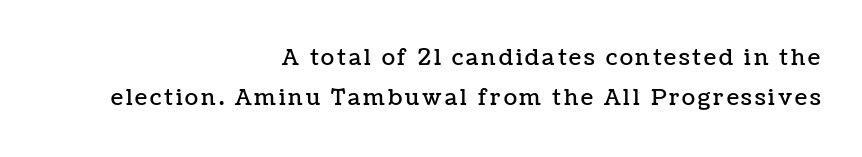
The lines in this sample share a right terminus and differ only in where they begin. This is roman type, the default non-slanted kind. Lines of text with bare space underneath.
